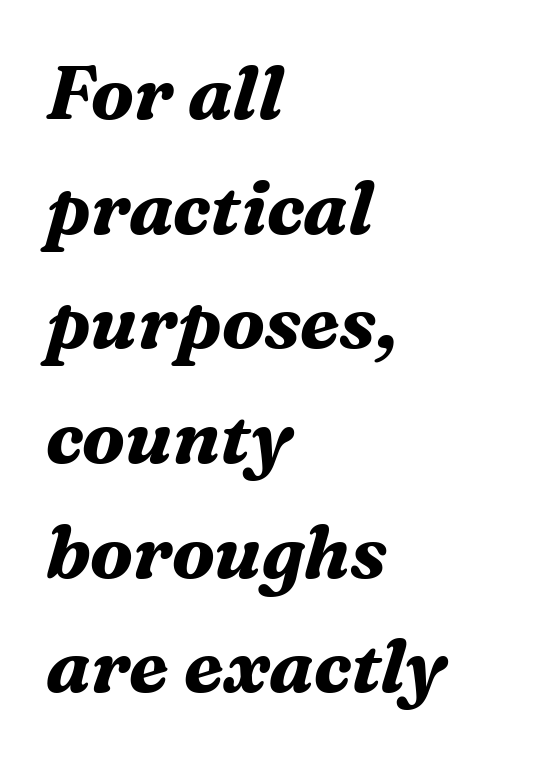
Q: Is the text bold? A: Yes.
Q: Is the text italic (slanted)? A: Yes, it leans right by about 16 degrees.
Q: Is the typeface a serif or a sans-serif typeface? A: Serif.
Q: Is the text underlined? A: No.
Q: How is the paragraph aligned? A: Left-aligned.
Q: Is the spacing between letters normal or unusually wide? A: Normal.
Q: Is the spacing between lines tight, normal or loose? A: Normal.
Q: Width (condensed, normal, or wide)? A: Normal.
Q: Stroke contrast? A: Medium.
Q: x-height? A: Medium.
Q: Monospaced? A: No.
